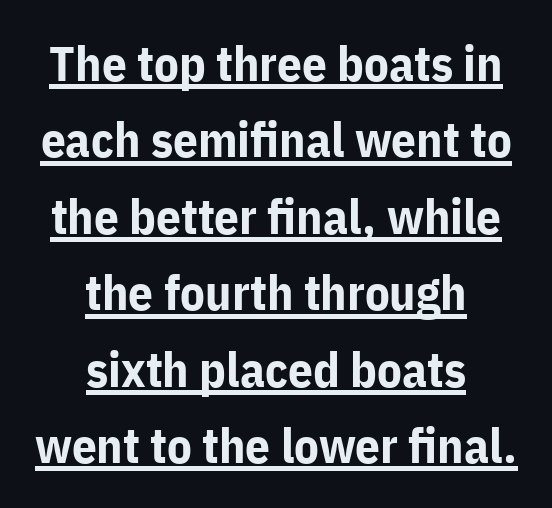
The lines sit at an ordinary, default distance from one another. Neither beginnings nor endings align; midpoints do. Compared with typical body copy, the letter spacing here is the same. This is heavy type, rendered in bold.
